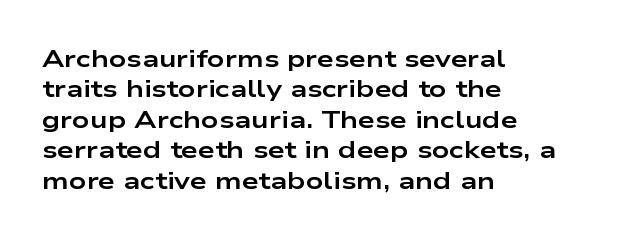
Q: Is the text bold? A: Yes.
Q: Is the text italic (slanted)? A: No, it is upright.
Q: Is the text underlined? A: No.
Q: How is the paragraph aligned? A: Left-aligned.
Q: Is the spacing between letters normal or unusually wide? A: Normal.
Q: Is the spacing between lines tight, normal or loose? A: Normal.
